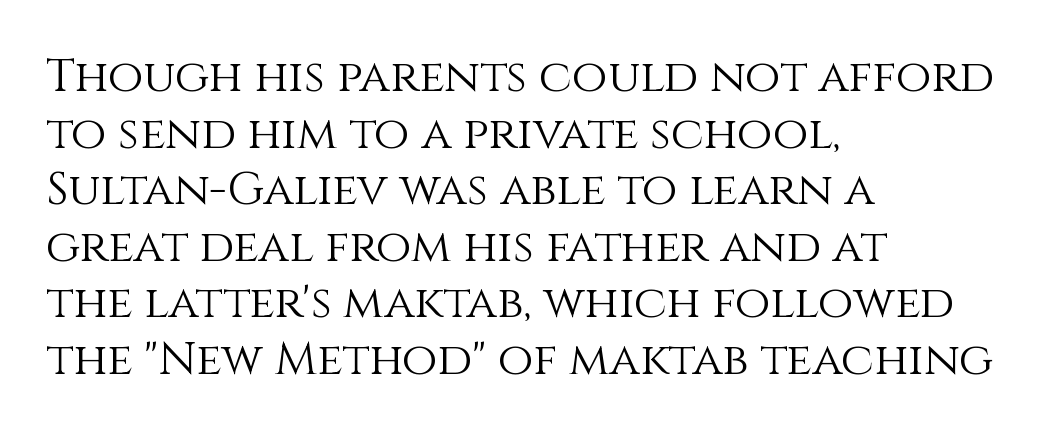
Stems here are at most as thick as an everyday book face. These lines are set flush left with a ragged right edge. The space beneath each line is pristine and unruled. This sample has the flowing, uneven cadence of proportional lettering. Inter-character spacing is left at the font's built-in metrics.
